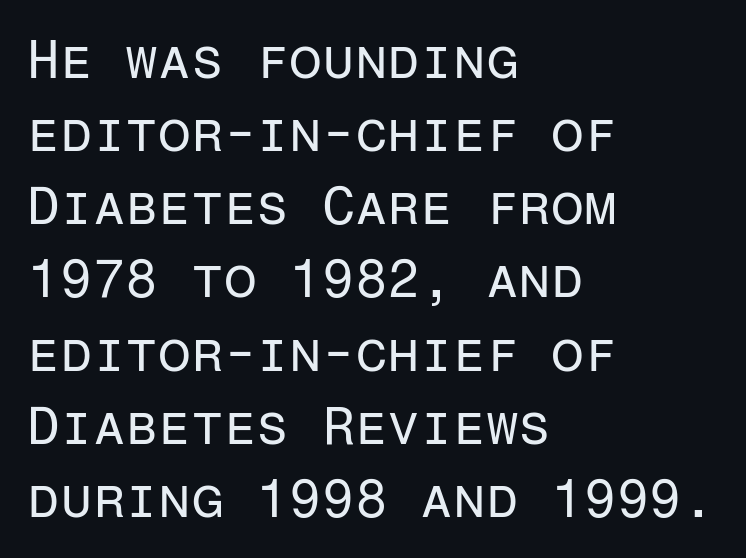
Q: Is the text bold? A: No.
Q: Is the text italic (slanted)? A: No, it is upright.
Q: Is the typeface a serif or a sans-serif typeface? A: Sans-serif.
Q: Is the text underlined? A: No.
Q: How is the paragraph aligned? A: Left-aligned.
Q: Is the spacing between letters normal or unusually wide? A: Normal.
Q: Is the spacing between lines tight, normal or loose? A: Normal.
Q: Width (condensed, normal, or wide)? A: Normal.
Q: Stroke contrast? A: Low.
Q: x-height? A: Medium.
Q: Monospaced? A: Yes.
